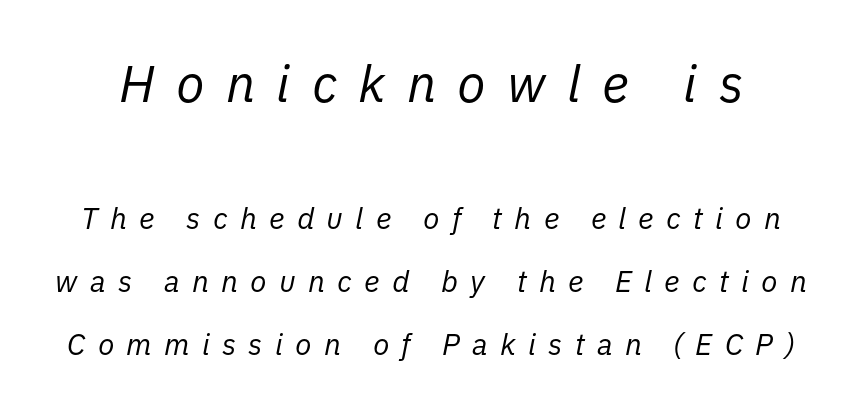
Q: Is the text bold? A: No.
Q: Is the text italic (slanted)? A: Yes, it leans right by about 11 degrees.
Q: Is the text underlined? A: No.
Q: Is the spacing between letters normal or unusually wide? A: Unusually wide.
Q: Is the spacing between lines tight, normal or loose? A: Loose.
Q: Which block of text is set in a larger size, the first (top) or the second (bottom)? A: The first (top) one.
Q: Width (condensed, normal, or wide)? A: Normal.
Q: Stroke contrast? A: Low.
Q: x-height? A: Medium.
Q: Monospaced? A: No.
